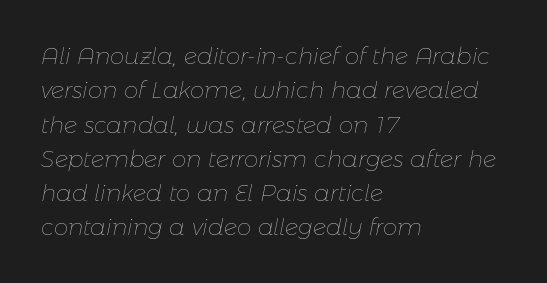
The image shows 23 px text type, italic (leaning right); set left-aligned, normal line spacing (1.49x), normal letter spacing, not underlined.
